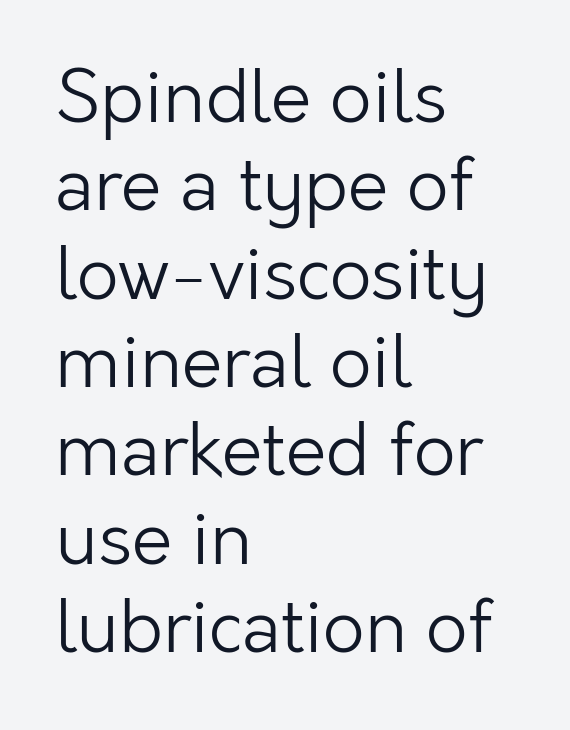
The image shows 73 px light sans-serif type, upright; set left-aligned, line spacing 1.21x, normal letter spacing, not underlined; low stroke contrast and a medium x-height.
